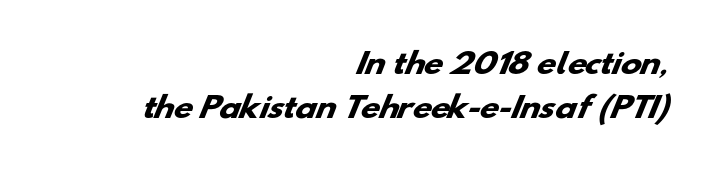
{"serif": "no", "bold": "yes", "weight": "heavy", "width": "wide", "stroke_contrast": "low", "x_height": "small", "monospaced": "no", "underline": "no", "align": "right", "line_spacing": "normal", "line_spacing_ratio": 1.56, "letter_spacing": "normal", "letter_spacing_em": 0.0, "glyph_px": 28}
